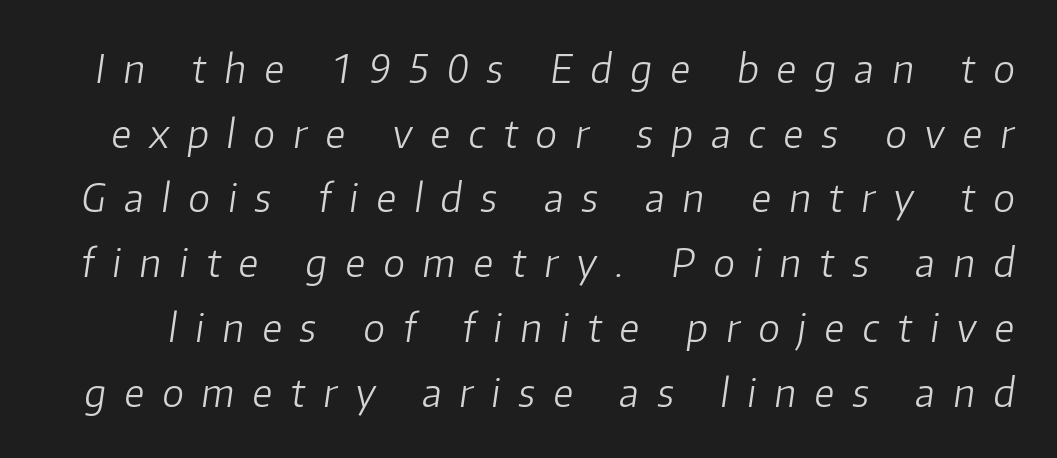
{"italic": "yes", "lean": "right", "slant_degrees": 8, "bold": "no", "weight": "light", "width": "normal", "stroke_contrast": "low", "x_height": "medium", "monospaced": "no", "underline": "no", "line_spacing": "normal", "line_spacing_ratio": 1.66, "letter_spacing": "wide", "letter_spacing_em": 0.47, "glyph_px": 39}
